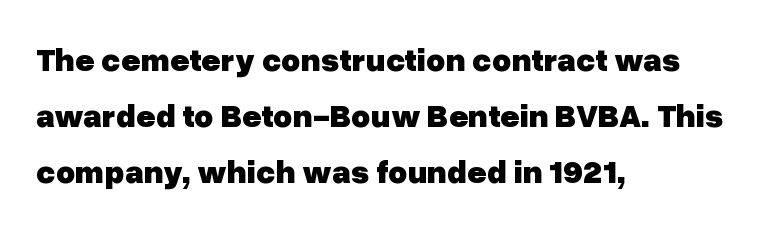
Q: Is the text bold? A: Yes.
Q: Is the text italic (slanted)? A: No, it is upright.
Q: Is the typeface a serif or a sans-serif typeface? A: Sans-serif.
Q: Is the text underlined? A: No.
Q: How is the paragraph aligned? A: Left-aligned.
Q: Is the spacing between letters normal or unusually wide? A: Normal.
Q: Is the spacing between lines tight, normal or loose? A: Normal.
Q: Width (condensed, normal, or wide)? A: Normal.
Q: Stroke contrast? A: Low.
Q: x-height? A: Medium.
Q: Monospaced? A: No.
